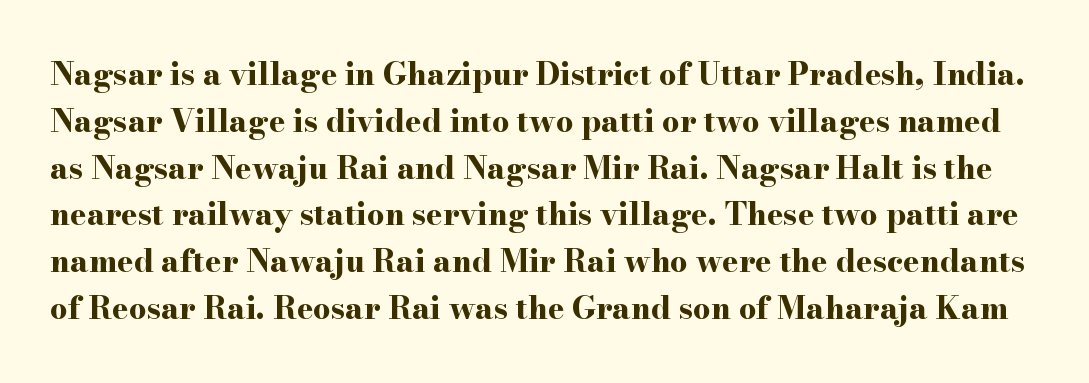
Has an underline been added? It has not. Pretty heavy lettering here — definitely bold. Short note: letters normally spaced. A typesetter would call this leading conventional body-copy spacing. The specimen reads as upright at a glance.
